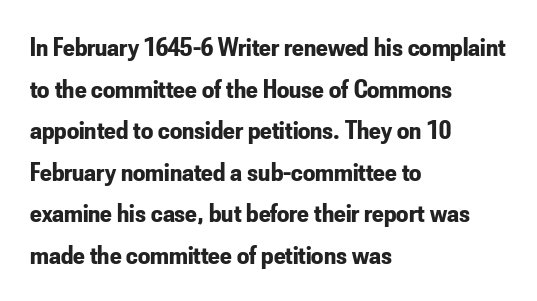
Q: Is the text bold? A: Yes.
Q: Is the text italic (slanted)? A: No, it is upright.
Q: Is the text underlined? A: No.
Q: How is the paragraph aligned? A: Left-aligned.
Q: Is the spacing between letters normal or unusually wide? A: Normal.
Q: Is the spacing between lines tight, normal or loose? A: Normal.
